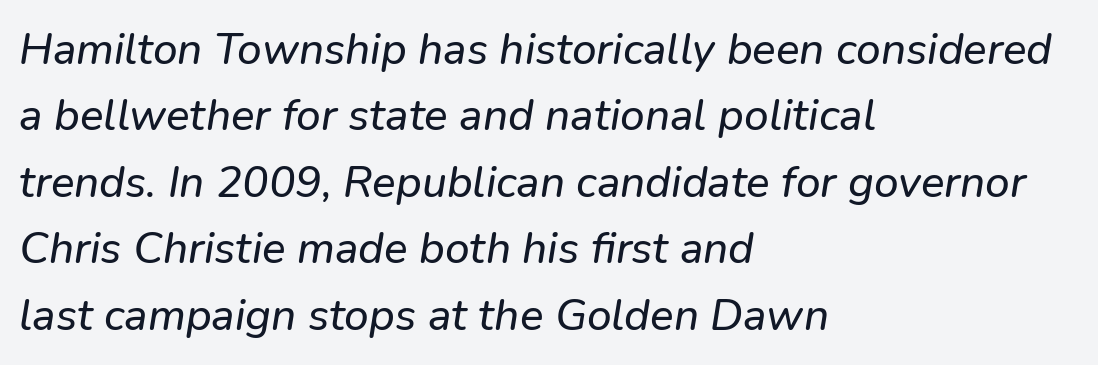
Nothing sits at the stroke ends, so this counts as sans-serif. Inter-character spacing is left at the font's built-in metrics. The strip under each line holds only bare page. Here the designer chose a conventional face with non-uniform glyph widths. Reading down the column, the eye jumps a familiar distance to each next line.
